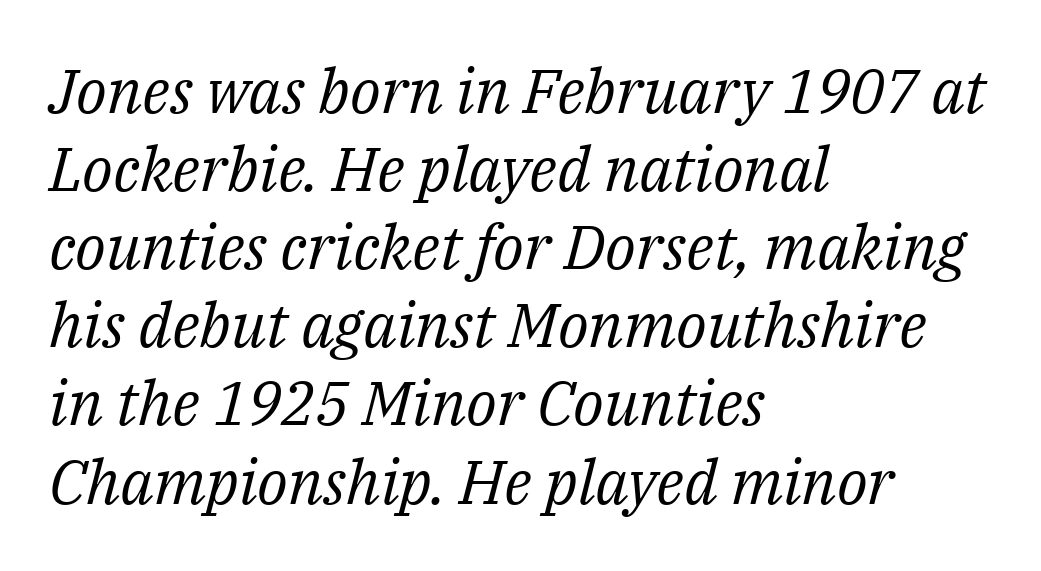
{"serif": "yes", "italic": "yes", "lean": "right", "slant_degrees": 14, "bold": "no", "weight": "regular", "width": "normal", "stroke_contrast": "medium", "x_height": "medium", "monospaced": "no", "underline": "no", "align": "left", "line_spacing": "normal", "line_spacing_ratio": 1.26, "letter_spacing": "normal", "letter_spacing_em": 0.0, "glyph_px": 62}
